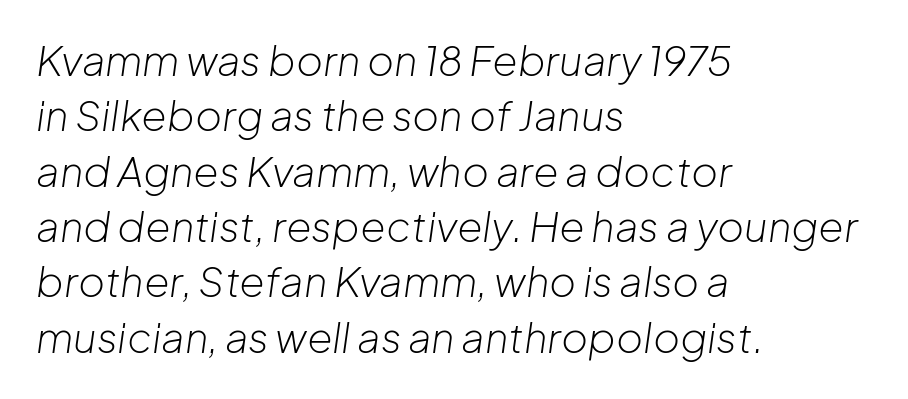
{"italic": "yes", "lean": "right", "slant_degrees": 8, "bold": "no", "weight": "light", "width": "normal", "stroke_contrast": "low", "x_height": "medium", "monospaced": "no", "underline": "no", "align": "left", "line_spacing": "normal", "line_spacing_ratio": 1.35, "letter_spacing": "normal", "letter_spacing_em": 0.0, "glyph_px": 41}
